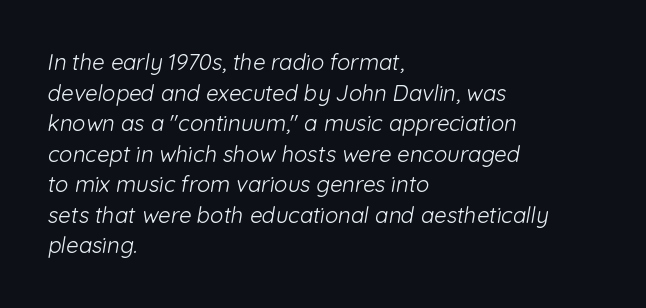
The letters sit at their default tracking, neither squeezed nor spread. Check under the words: just untouched page. The characters are drawn with everyday or finer stroke widths. A typesetter would call this leading conventional body-copy spacing.
